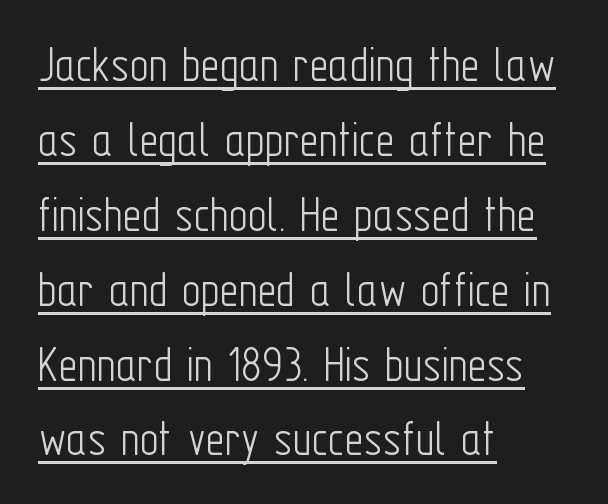
Think standard paragraph weight, or any step lighter than that. Regarding leading, the lines here are spaced in the standard way. Proportional: the letters do not fall into vertical columns. Short and long lines alike share a common starting point at left. The characters display no serif detailing; their extremities are plain.
